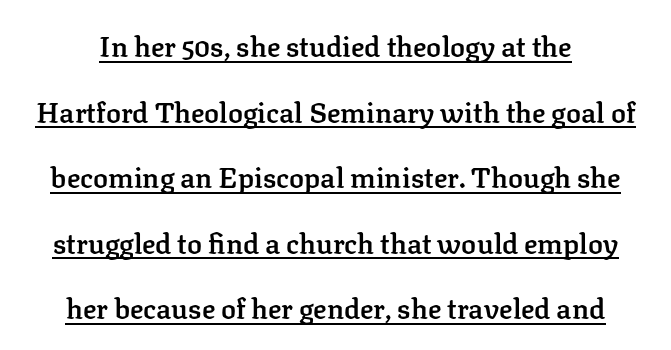
{"serif": "yes", "italic": "no", "bold": "semi", "weight": "semibold", "width": "normal", "stroke_contrast": "low", "x_height": "medium", "monospaced": "no", "underline": "yes", "line_spacing": "loose", "line_spacing_ratio": 2.34, "letter_spacing": "normal", "letter_spacing_em": 0.0, "glyph_px": 28}
